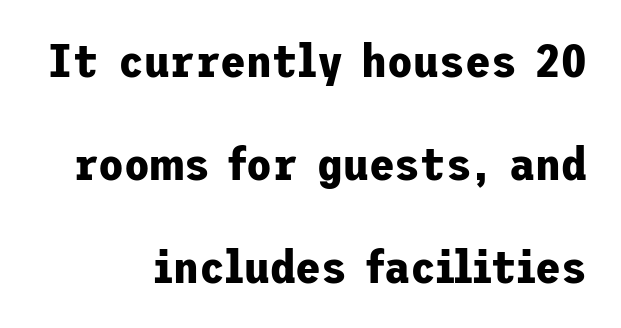
The image shows 47 px bold sans-serif type, upright; set right-aligned, loose line spacing (2.19x), normal letter spacing, not underlined; low stroke contrast and a medium x-height.
